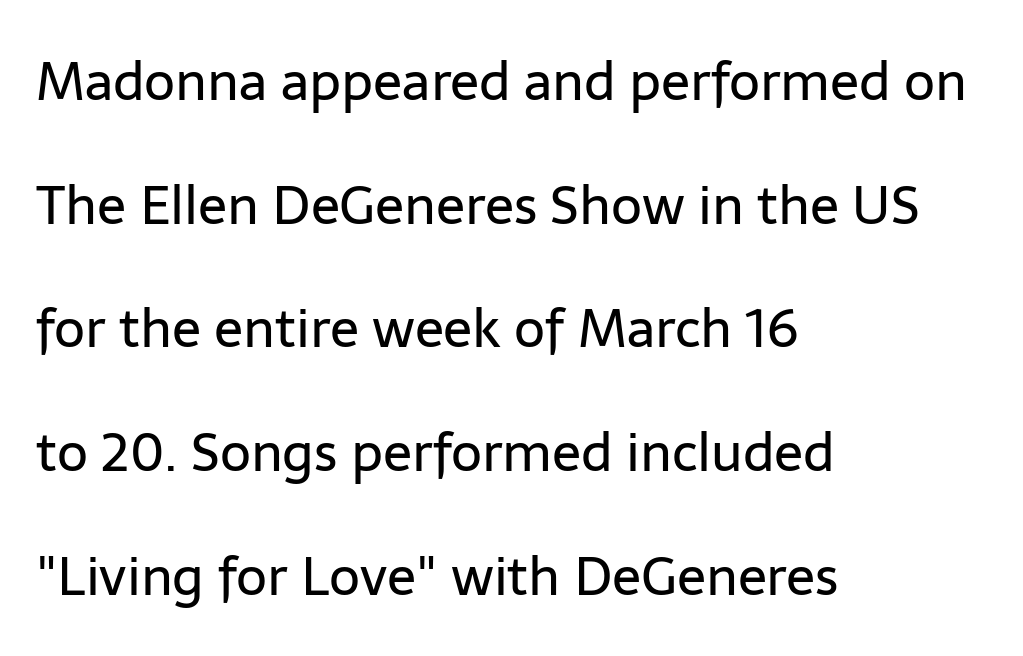
Character widths vary here, with narrow letters taking less room than wide ones. Letter spacing: default. The block of text is sparse from top to bottom, with ample space between rows. Classification — sans serif. The glyphs are unaccompanied by any horizontal stroke below them. Casual observation: everything's shoved over to the left.
